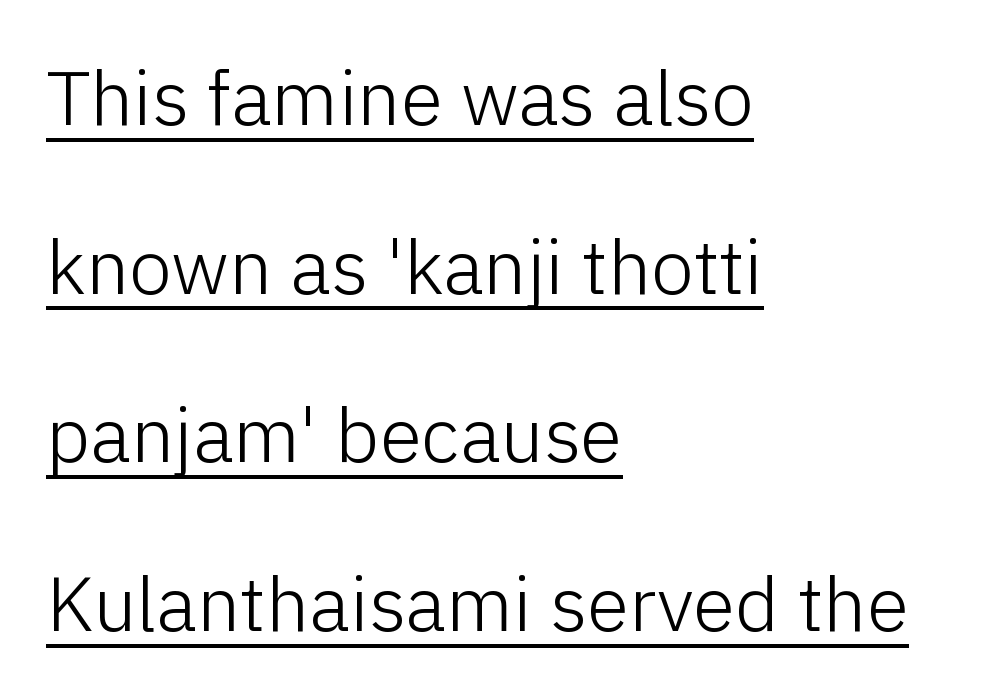
{"serif": "no", "italic": "no", "bold": "no", "weight": "light", "width": "normal", "stroke_contrast": "low", "x_height": "medium", "monospaced": "no", "underline": "yes", "align": "left", "line_spacing": "loose", "line_spacing_ratio": 2.19, "letter_spacing": "normal", "letter_spacing_em": 0.0, "glyph_px": 77}
